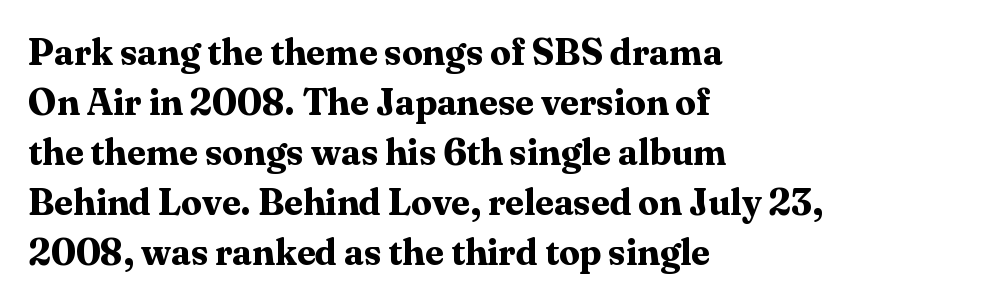
Is this a fixed-width face? No — the glyphs have proportional, varying widths. Does the copy run flush right? No — it runs flush left. Typesetter's note: full bold, strokes at maximum text heaviness. The space between consecutive lines is moderate. Glance below the letters and you will spot only blank space.
